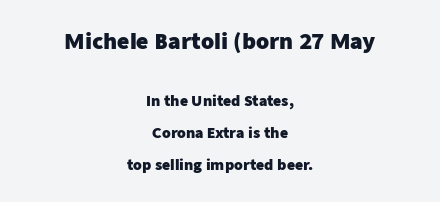
Q: Is the text bold? A: Yes.
Q: Is the text italic (slanted)? A: No, it is upright.
Q: Is the text underlined? A: No.
Q: How is the paragraph aligned? A: Centered.
Q: Is the spacing between letters normal or unusually wide? A: Normal.
Q: Is the spacing between lines tight, normal or loose? A: Loose.
Q: Which block of text is set in a larger size, the first (top) or the second (bottom)? A: The first (top) one.
